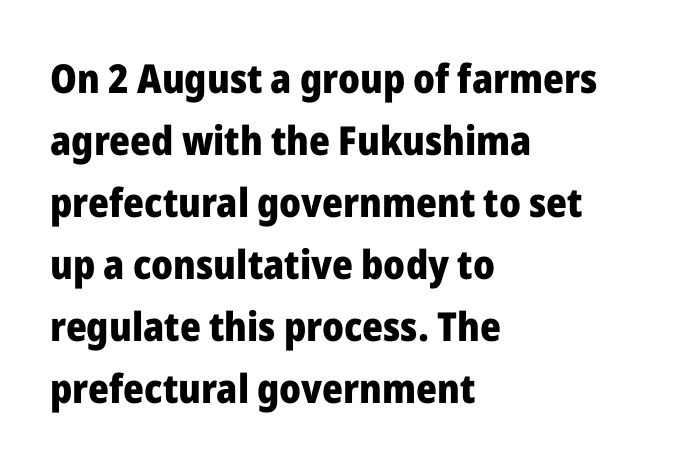
Compared with typical body copy, the letter spacing here is the same. Characters remain perfectly vertical along every line. If you drew a ruler down the left edge, every line would touch it. Underline: absent. Typographically, this falls in the sans-serif category. The passage shown is emphatically bold.
